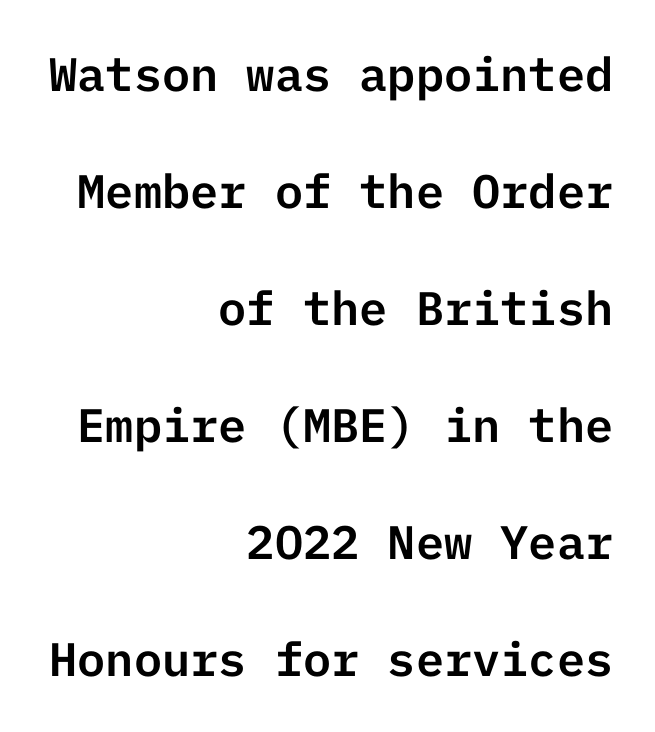
{"serif": "no", "italic": "no", "width": "normal", "stroke_contrast": "low", "x_height": "medium", "underline": "no", "align": "right", "line_spacing": "loose", "line_spacing_ratio": 2.49, "letter_spacing": "normal", "letter_spacing_em": 0.0, "glyph_px": 47}
